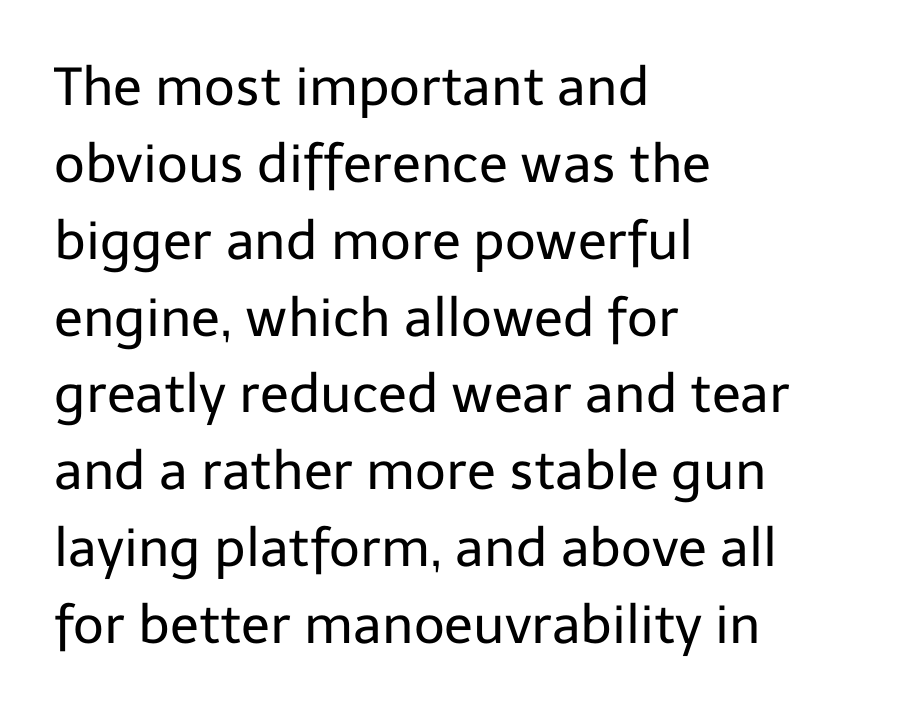
Characters remain perfectly vertical along every line. Character widths vary here, with narrow letters taking less room than wide ones. The letterforms sit at book weight or below. The font family rendered here belongs to the sans-serif group.
